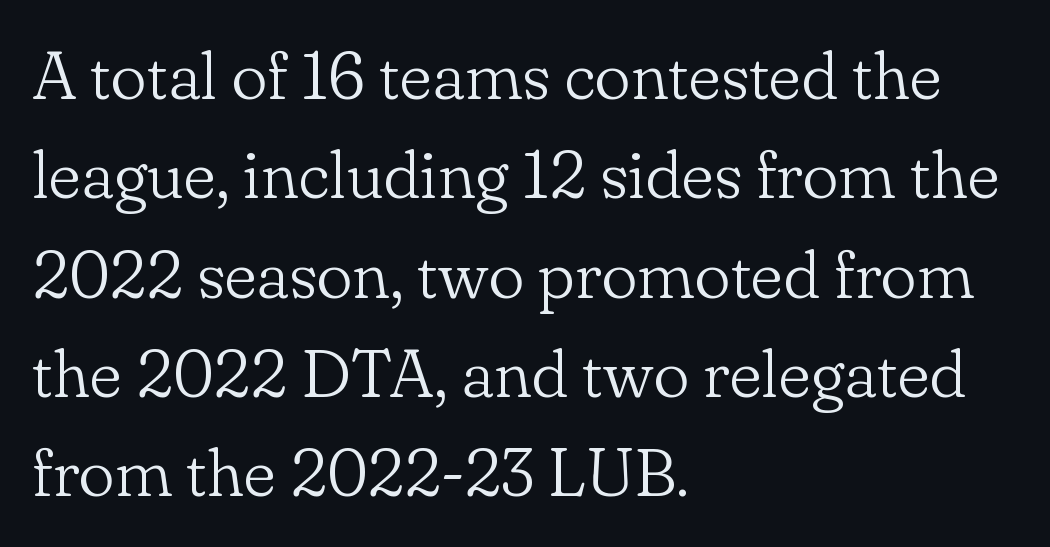
The image shows 68 px light serif type, upright; set left-aligned, normal line spacing (1.46x), normal letter spacing, not underlined; low stroke contrast and a small x-height.
